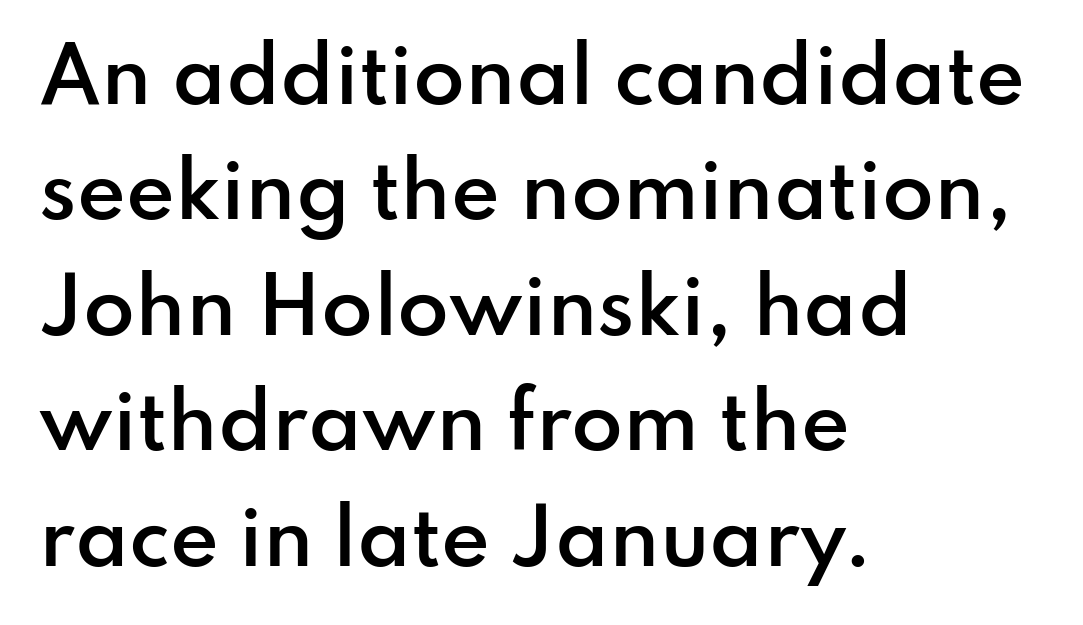
Q: Is the text bold? A: Semi-bold.
Q: Is the text italic (slanted)? A: No, it is upright.
Q: Is the typeface a serif or a sans-serif typeface? A: Sans-serif.
Q: Is the text underlined? A: No.
Q: How is the paragraph aligned? A: Left-aligned.
Q: Is the spacing between letters normal or unusually wide? A: Normal.
Q: Is the spacing between lines tight, normal or loose? A: Normal.
Q: Width (condensed, normal, or wide)? A: Normal.
Q: Stroke contrast? A: Low.
Q: x-height? A: Small.
Q: Monospaced? A: No.
